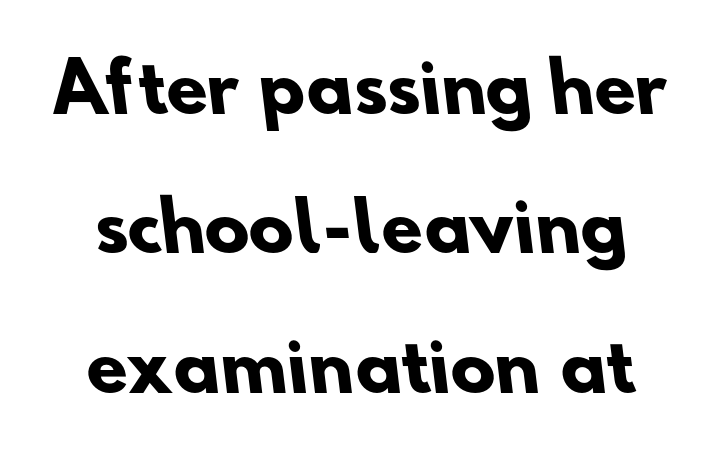
The image shows 67 px heavy sans-serif type; set loose line spacing (2.08x), normal letter spacing, not underlined; low stroke contrast and a small x-height.
